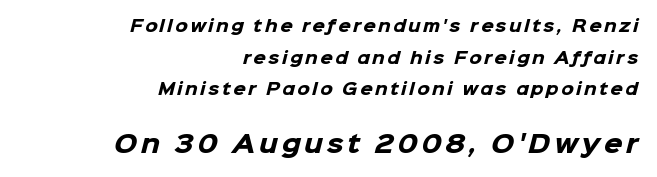
Heavy, bold letterforms. Unmarked baselines from the first word to the last. Each new line begins a long way beneath the previous one. Every row of glyphs terminates at an identical x-position on the right. Size contrast runs from small at the top to large at the bottom.
